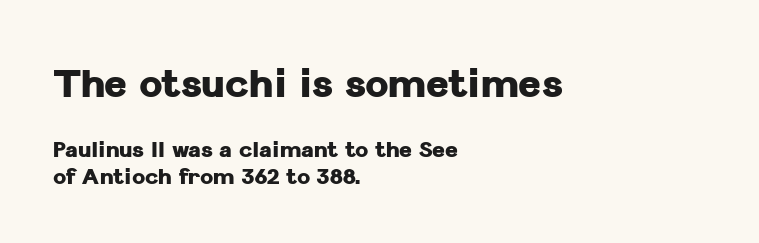
The image shows 39 px heavy sans-serif type, upright; set left-aligned, line spacing 1.22x, normal letter spacing, not underlined; the first (top) block is 1.77x larger; low stroke contrast and a medium x-height.
